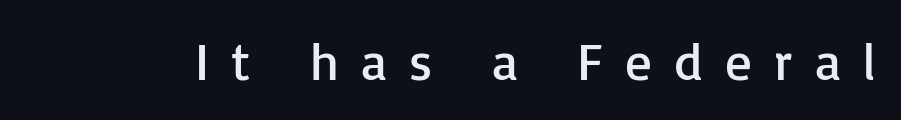
Serif or sans? Sans — the stroke terminals are bare. The weight tops out at a normal text grade. Quick note: underline off. The axis of the letterforms is exactly vertical. A typesetter would call this proportional, since set widths differ per character.
